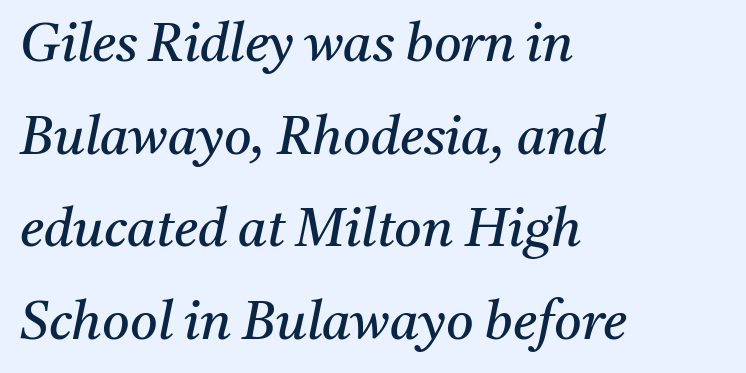
Q: Is the text bold? A: No.
Q: Is the text italic (slanted)? A: Yes, it leans right by about 11 degrees.
Q: Is the typeface a serif or a sans-serif typeface? A: Serif.
Q: Is the text underlined? A: No.
Q: How is the paragraph aligned? A: Left-aligned.
Q: Is the spacing between letters normal or unusually wide? A: Normal.
Q: Width (condensed, normal, or wide)? A: Normal.
Q: Stroke contrast? A: Medium.
Q: x-height? A: Medium.
Q: Monospaced? A: No.
